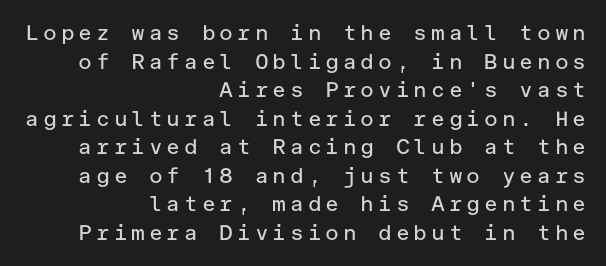
{"italic": "no", "bold": "no", "underline": "no", "align": "right", "line_spacing": "normal", "line_spacing_ratio": 1.36, "glyph_px": 21}
